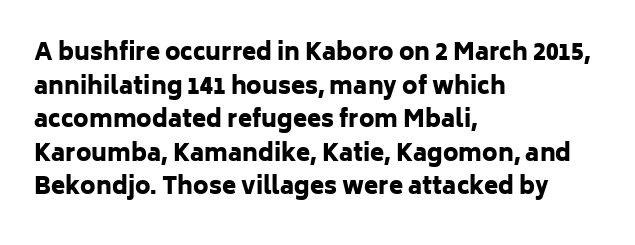
The image shows 23 px bold type, upright; set left-aligned, normal line spacing (1.46x), normal letter spacing, not underlined.
